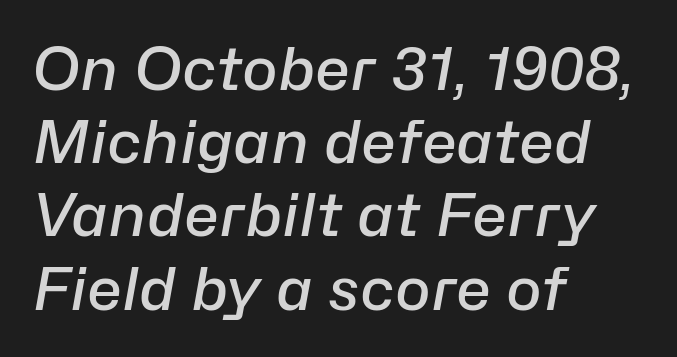
Quick note: italic. Clear beneath every line of the passage. Each letter keeps its own natural width here, so spacing adapts to shape. Every row of glyphs begins at an identical x-position on the left. How are the letters spaced? Ordinarily, with no added tracking. How heavy is the stroke? Medium-heavy — a semibold, shy of bold.
